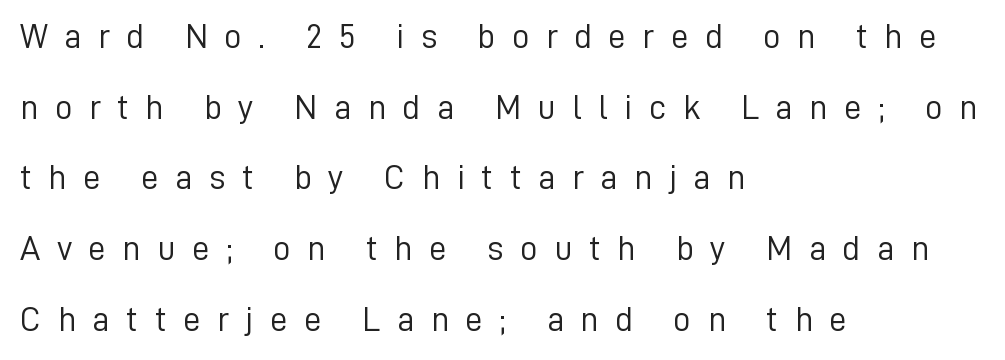
The image shows 35 px light sans-serif type, upright; set left-aligned, loose line spacing (2.02x), unusually wide letter spacing (+0.47 em), not underlined; low stroke contrast and a medium x-height.
